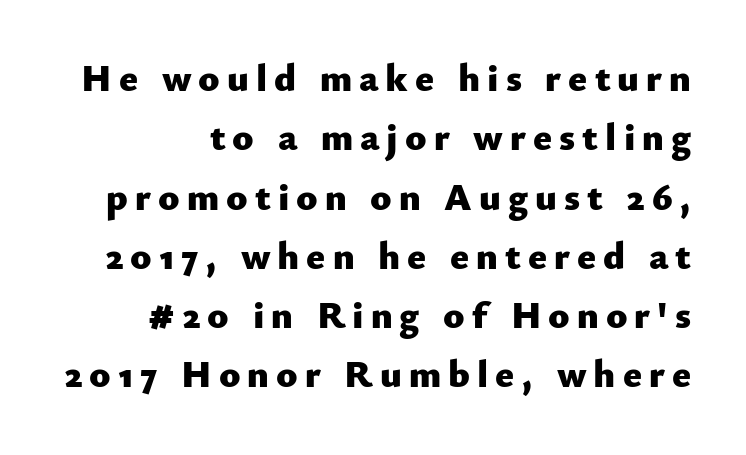
{"serif": "no", "italic": "no", "bold": "yes", "weight": "heavy", "width": "normal", "stroke_contrast": "low", "x_height": "small", "monospaced": "no", "underline": "no", "line_spacing": "normal", "line_spacing_ratio": 1.52, "glyph_px": 39}
